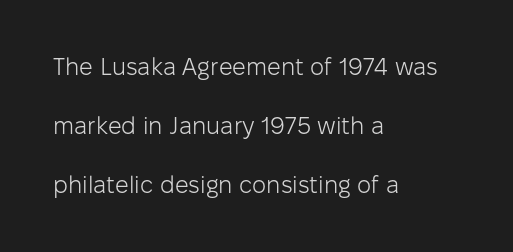
The image shows 24 px text type, upright; set left-aligned, loose line spacing (2.46x), normal letter spacing, not underlined.
